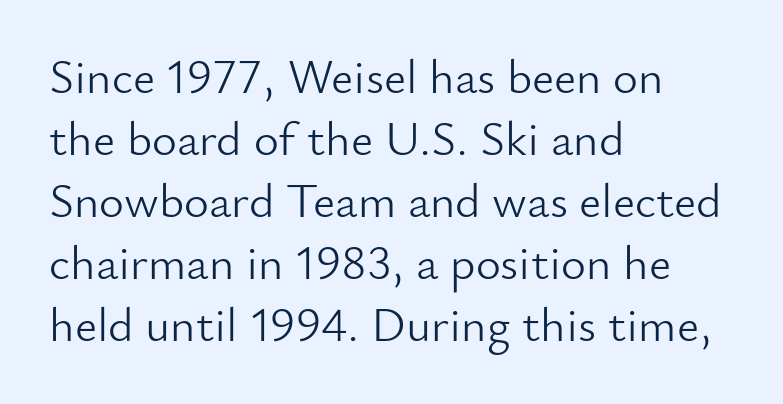
Q: Is the text bold? A: No.
Q: Is the text italic (slanted)? A: No, it is upright.
Q: Is the typeface a serif or a sans-serif typeface? A: Sans-serif.
Q: Is the text underlined? A: No.
Q: How is the paragraph aligned? A: Left-aligned.
Q: Is the spacing between letters normal or unusually wide? A: Normal.
Q: Is the spacing between lines tight, normal or loose? A: Normal.
Q: Width (condensed, normal, or wide)? A: Normal.
Q: Stroke contrast? A: Low.
Q: x-height? A: Small.
Q: Monospaced? A: No.
